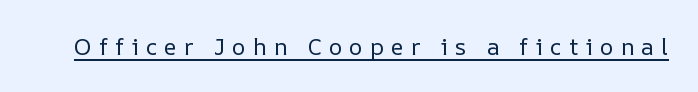
{"italic": "no", "bold": "no", "underline": "yes", "letter_spacing": "wide", "letter_spacing_em": 0.31, "glyph_px": 23}
